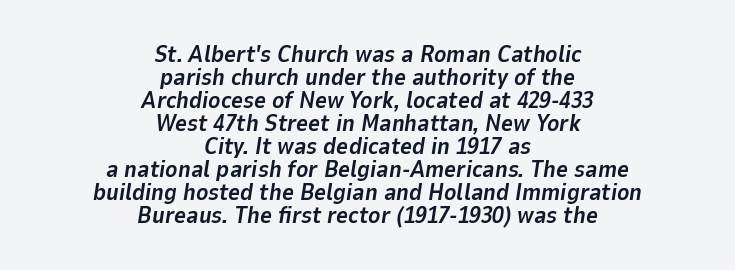
{"italic": "yes", "lean": "right", "slant_degrees": 9, "bold": "yes", "underline": "no", "align": "center", "line_spacing": "tight", "line_spacing_ratio": 1.0, "letter_spacing": "normal", "letter_spacing_em": 0.0, "glyph_px": 23}
